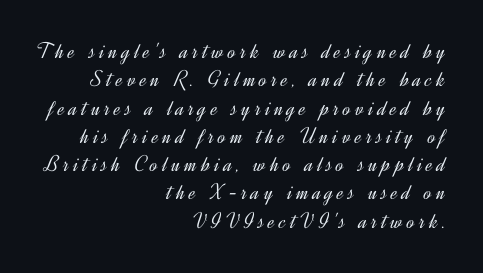
The image shows 23 px text type; set right-aligned, line spacing 1.23x, not underlined.
